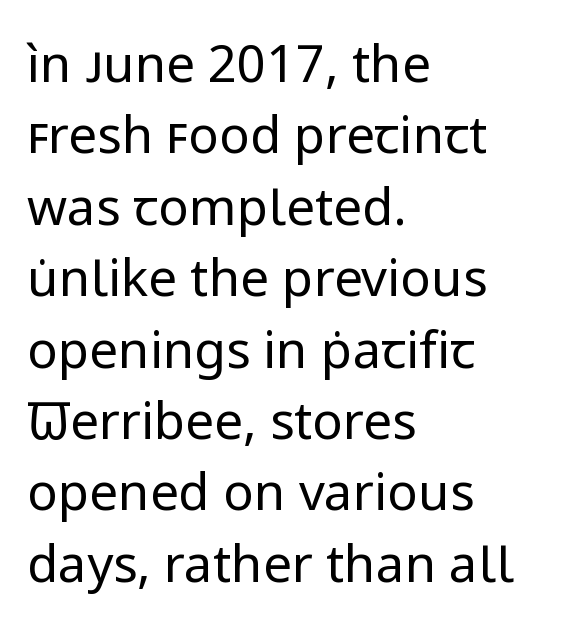
Q: Is the text bold? A: No.
Q: Is the text italic (slanted)? A: No, it is upright.
Q: Is the typeface a serif or a sans-serif typeface? A: Sans-serif.
Q: Is the text underlined? A: No.
Q: How is the paragraph aligned? A: Left-aligned.
Q: Is the spacing between letters normal or unusually wide? A: Normal.
Q: Is the spacing between lines tight, normal or loose? A: Normal.
Q: Width (condensed, normal, or wide)? A: Normal.
Q: Stroke contrast? A: Low.
Q: x-height? A: Medium.
Q: Monospaced? A: No.
